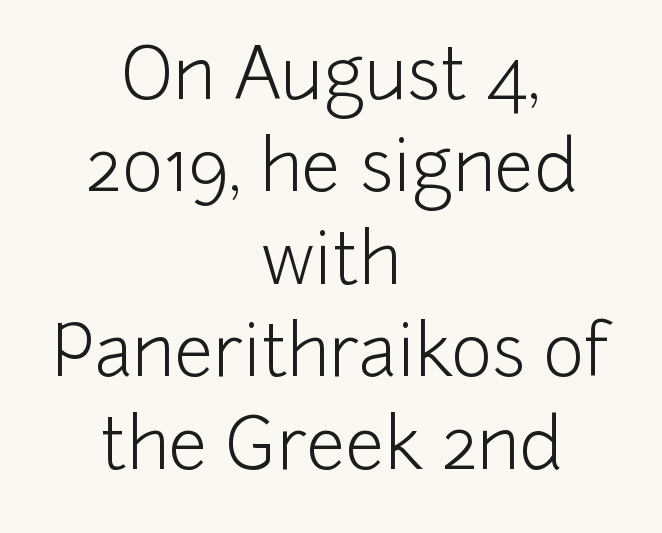
Q: Is the text bold? A: No.
Q: Is the text italic (slanted)? A: No, it is upright.
Q: Is the typeface a serif or a sans-serif typeface? A: Sans-serif.
Q: Is the text underlined? A: No.
Q: How is the paragraph aligned? A: Centered.
Q: Is the spacing between letters normal or unusually wide? A: Normal.
Q: Is the spacing between lines tight, normal or loose? A: Normal.
Q: Width (condensed, normal, or wide)? A: Normal.
Q: Stroke contrast? A: Low.
Q: x-height? A: Medium.
Q: Monospaced? A: No.
